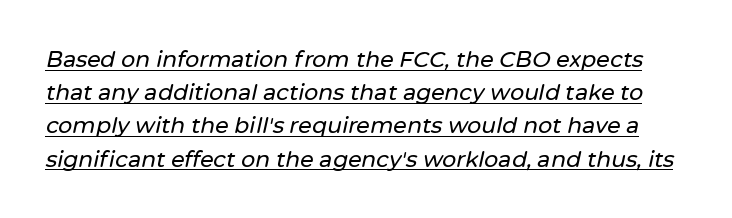
The image shows 22 px text type, italic (leaning right); set normal line spacing (1.51x), normal letter spacing, underlined.
